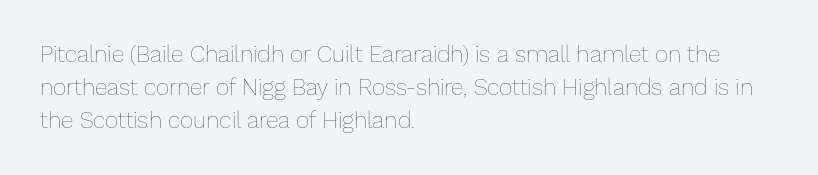
{"italic": "no", "bold": "no", "underline": "no", "align": "left", "line_spacing": "normal", "line_spacing_ratio": 1.44, "letter_spacing": "normal", "letter_spacing_em": 0.0, "glyph_px": 23}
